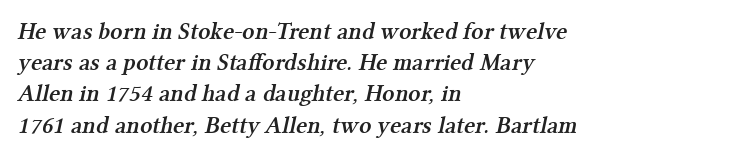
{"bold": "semi", "underline": "no", "align": "left", "line_spacing": "normal", "line_spacing_ratio": 1.3, "letter_spacing": "normal", "letter_spacing_em": 0.0, "glyph_px": 24}
